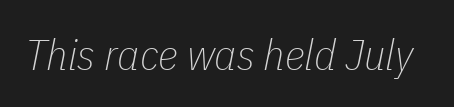
The passage shown is typed in a proportional face where columns would drift. You can tell it's italic because the verticals aren't actually vertical. Only glyphs here, with clear space below each row. Tracking here is standard; glyphs follow each other at the usual distance. The typeface has the unassuming heft of standard copy or less.
